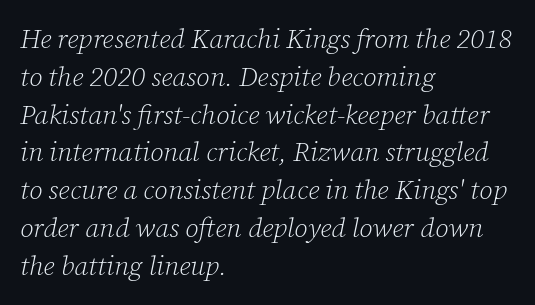
Q: Is the text bold? A: No.
Q: Is the text italic (slanted)? A: Yes, it leans right by about 12 degrees.
Q: Is the text underlined? A: No.
Q: How is the paragraph aligned? A: Left-aligned.
Q: Is the spacing between letters normal or unusually wide? A: Normal.
Q: Is the spacing between lines tight, normal or loose? A: Normal.
